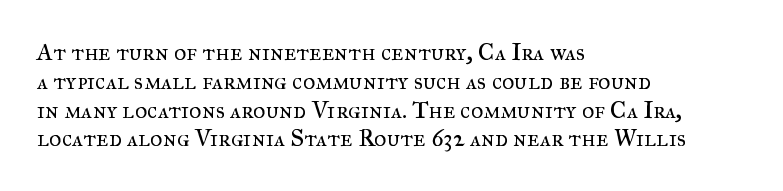
{"italic": "no", "bold": "no", "underline": "no", "align": "left", "line_spacing_ratio": 1.2, "letter_spacing": "normal", "letter_spacing_em": 0.0, "glyph_px": 24}
